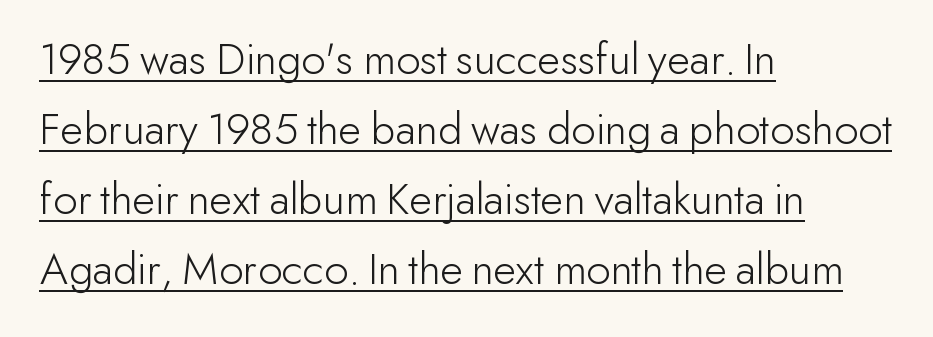
Do the characters align in a grid? No, the font is proportional. The lettering stays uniformly vertical, giving the passage a roman look. What stands out about the letter spacing? Nothing — it is the standard amount. This rendering employs a face without finishing strokes, i.e., a sans-serif.
